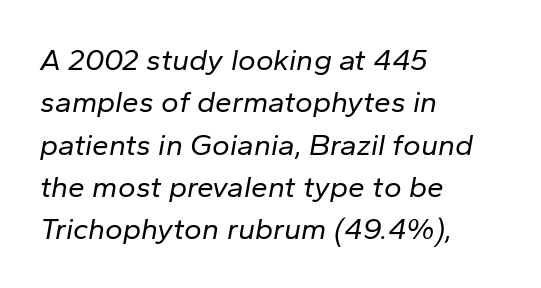
Q: Is the text bold? A: No.
Q: Is the text italic (slanted)? A: Yes, it leans right by about 10 degrees.
Q: Is the text underlined? A: No.
Q: How is the paragraph aligned? A: Left-aligned.
Q: Is the spacing between letters normal or unusually wide? A: Normal.
Q: Is the spacing between lines tight, normal or loose? A: Normal.
Q: Width (condensed, normal, or wide)? A: Normal.
Q: Stroke contrast? A: Low.
Q: x-height? A: Medium.
Q: Monospaced? A: No.
